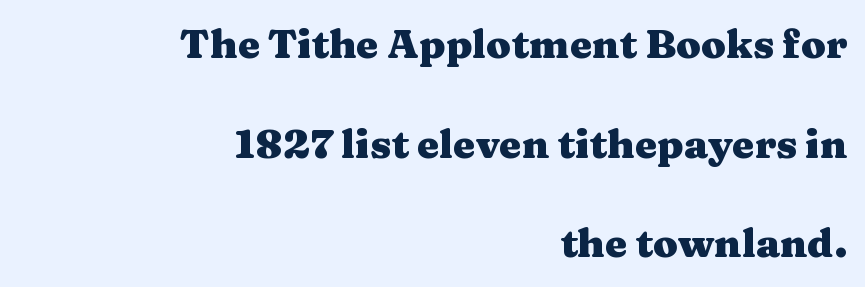
Compared with typical body copy, the letter spacing here is the same. In CSS terms this would be text-align: right. Type style note: has serifs. These lines are rendered in a variable-pitch font. The rendering uses a large line-height, opening up the rows. Strokes here are thick enough to call this a true bold.
